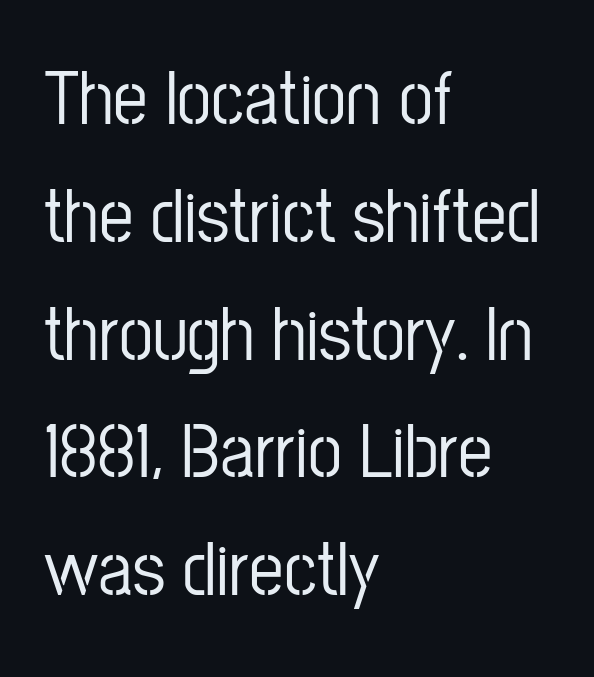
Q: Is the text italic (slanted)? A: No, it is upright.
Q: Is the typeface a serif or a sans-serif typeface? A: Sans-serif.
Q: Is the text underlined? A: No.
Q: How is the paragraph aligned? A: Left-aligned.
Q: Is the spacing between letters normal or unusually wide? A: Normal.
Q: Is the spacing between lines tight, normal or loose? A: Normal.
Q: Width (condensed, normal, or wide)? A: Condensed.
Q: Stroke contrast? A: Low.
Q: x-height? A: Medium.
Q: Monospaced? A: No.
